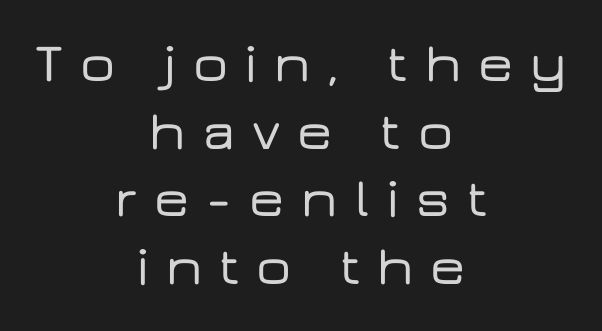
{"serif": "no", "italic": "no", "width": "wide", "stroke_contrast": "low", "x_height": "medium", "monospaced": "no", "underline": "no", "align": "center", "line_spacing_ratio": 1.23, "letter_spacing": "wide", "letter_spacing_em": 0.31, "glyph_px": 55}
